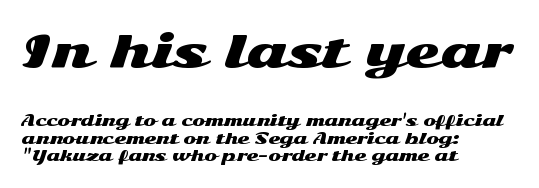
Q: Is the text italic (slanted)? A: Yes.
Q: Is the typeface a serif or a sans-serif typeface? A: Sans-serif.
Q: Is the text underlined? A: No.
Q: How is the paragraph aligned? A: Left-aligned.
Q: Is the spacing between letters normal or unusually wide? A: Normal.
Q: Which block of text is set in a larger size, the first (top) or the second (bottom)? A: The first (top) one.
Q: Width (condensed, normal, or wide)? A: Wide.
Q: Stroke contrast? A: Medium.
Q: x-height? A: Medium.
Q: Monospaced? A: No.
